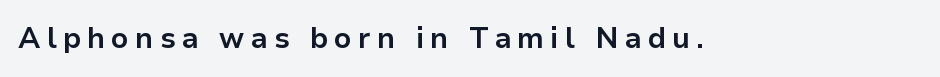
{"serif": "no", "italic": "no", "bold": "yes", "weight": "bold", "width": "normal", "stroke_contrast": "low", "x_height": "medium", "monospaced": "no", "underline": "no", "letter_spacing": "wide", "letter_spacing_em": 0.21, "glyph_px": 29}
